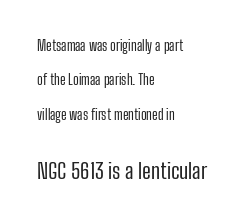
The image shows 22 px text type, upright; set left-aligned, loose line spacing (2.45x), normal letter spacing, not underlined; the second (bottom) block is 1.57x larger.
